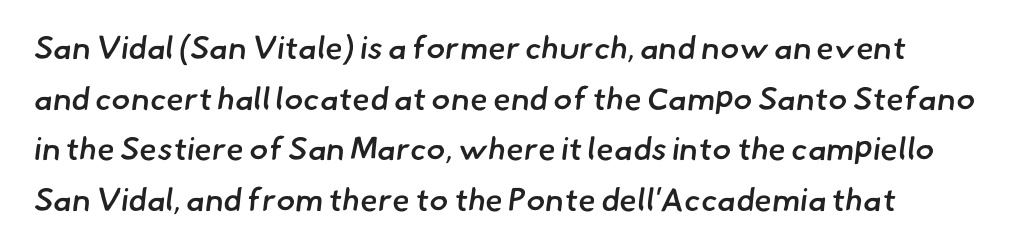
Q: Is the text bold? A: Semi-bold.
Q: Is the typeface a serif or a sans-serif typeface? A: Sans-serif.
Q: Is the text underlined? A: No.
Q: Is the spacing between letters normal or unusually wide? A: Normal.
Q: Is the spacing between lines tight, normal or loose? A: Normal.
Q: Width (condensed, normal, or wide)? A: Normal.
Q: Stroke contrast? A: Low.
Q: x-height? A: Small.
Q: Monospaced? A: No.
